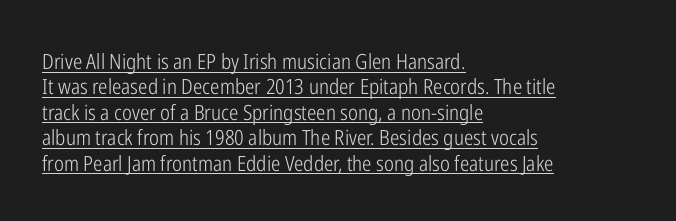
{"italic": "no", "bold": "no", "underline": "yes", "align": "left", "line_spacing_ratio": 1.21, "letter_spacing": "normal", "letter_spacing_em": 0.0, "glyph_px": 21}
